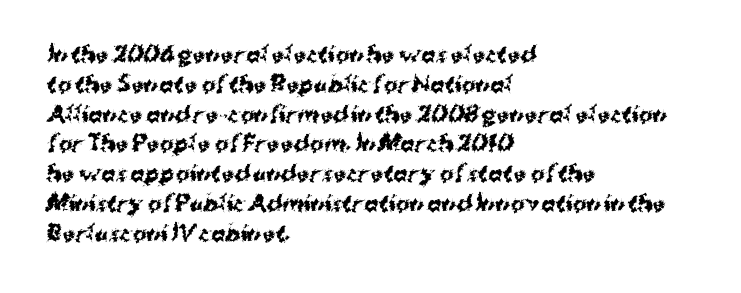
Q: Is the text bold? A: Yes.
Q: Is the text italic (slanted)? A: Yes.
Q: Is the text underlined? A: No.
Q: How is the paragraph aligned? A: Left-aligned.
Q: Is the spacing between letters normal or unusually wide? A: Normal.
Q: Is the spacing between lines tight, normal or loose? A: Normal.
